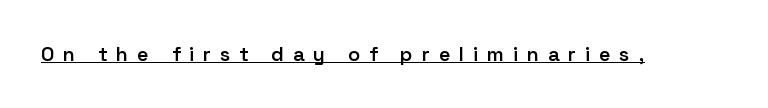
The image shows 20 px text type, upright; set unusually wide letter spacing (+0.44 em), underlined.
